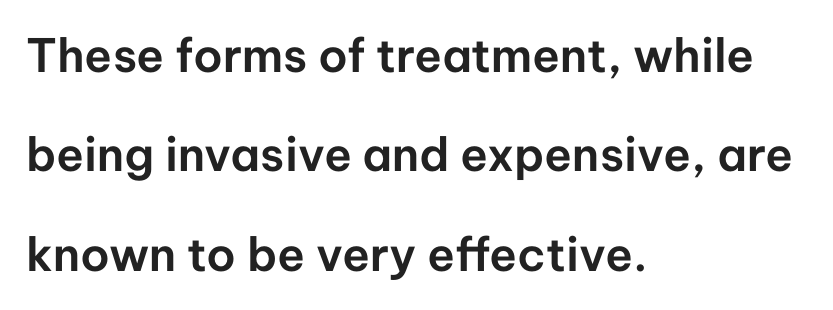
Q: Is the text italic (slanted)? A: No, it is upright.
Q: Is the typeface a serif or a sans-serif typeface? A: Sans-serif.
Q: Is the text underlined? A: No.
Q: How is the paragraph aligned? A: Left-aligned.
Q: Is the spacing between letters normal or unusually wide? A: Normal.
Q: Is the spacing between lines tight, normal or loose? A: Loose.
Q: Width (condensed, normal, or wide)? A: Normal.
Q: Stroke contrast? A: Low.
Q: x-height? A: Medium.
Q: Monospaced? A: No.
